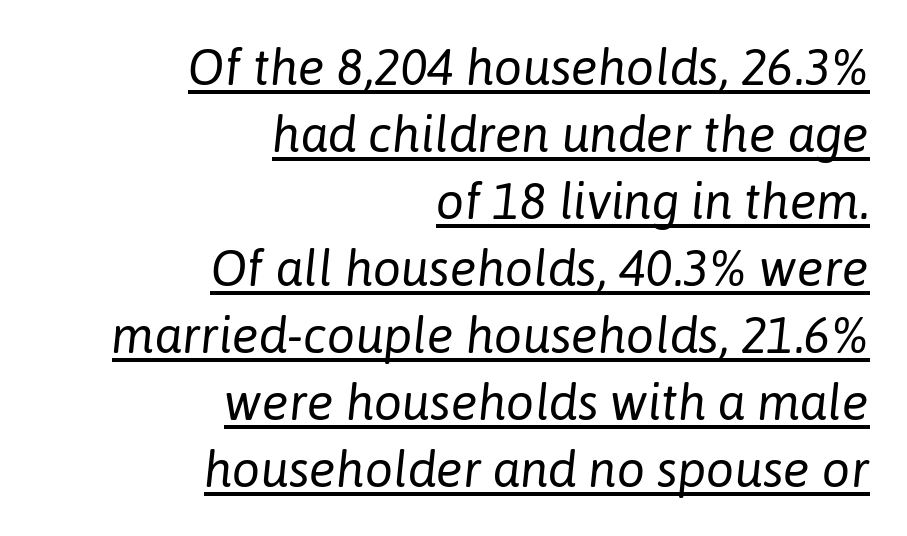
{"italic": "yes", "lean": "right", "slant_degrees": 6, "bold": "no", "weight": "regular", "width": "normal", "stroke_contrast": "low", "x_height": "medium", "monospaced": "no", "underline": "yes", "align": "right", "line_spacing": "normal", "line_spacing_ratio": 1.34, "letter_spacing": "normal", "letter_spacing_em": 0.0, "glyph_px": 50}
